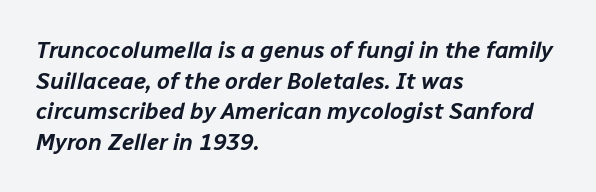
Anything drawn beneath the words? Only blank space. Horizontal alignment here is leftward, the default for most running prose. The passage shown has conventional tracking throughout. The rendering uses a moderate line-height, typical for paragraphs. An italicized treatment has been applied to the whole sample.
